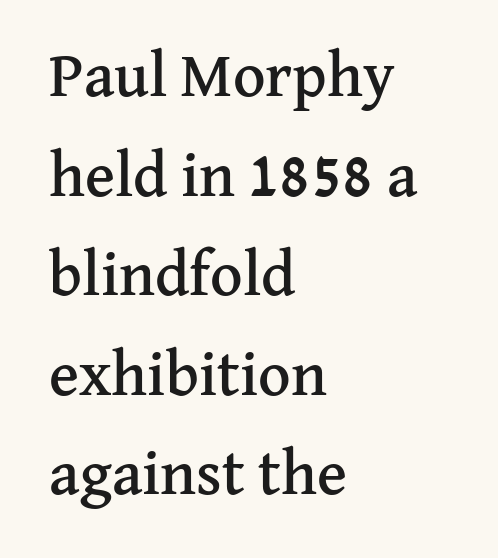
{"serif": "yes", "italic": "no", "width": "normal", "stroke_contrast": "medium", "x_height": "medium", "monospaced": "no", "underline": "no", "align": "left", "line_spacing": "normal", "line_spacing_ratio": 1.58, "letter_spacing": "normal", "letter_spacing_em": 0.0, "glyph_px": 63}
